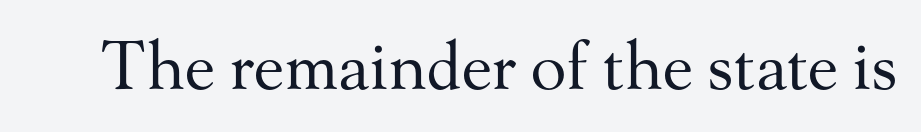
You could not count columns in this text — the font is proportionally spaced. Is this a sans? No — the strokes have serifs. The space beneath each line is pristine and unruled. How are the letters spaced? Ordinarily, with no added tracking.
